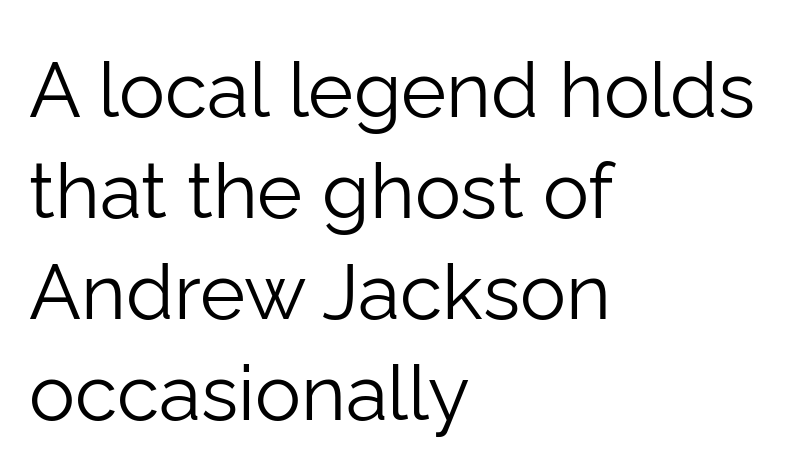
The image shows 77 px light sans-serif type, upright; set left-aligned, normal line spacing (1.31x), normal letter spacing, not underlined; low stroke contrast and a medium x-height.
